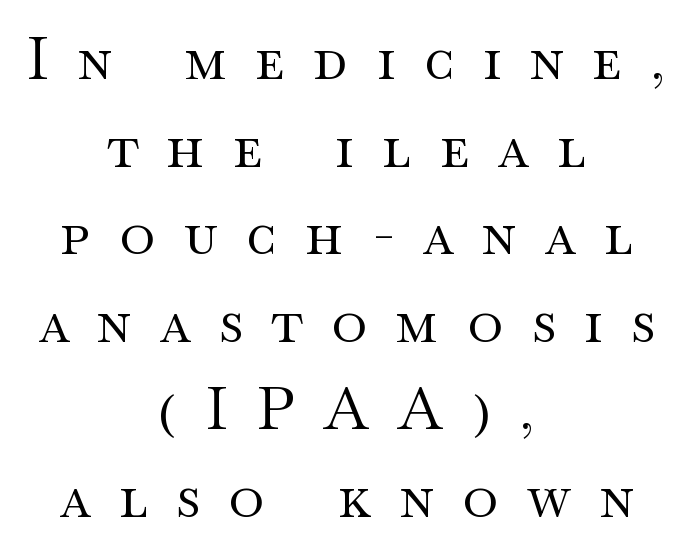
{"serif": "yes", "italic": "no", "bold": "no", "weight": "regular", "width": "wide", "stroke_contrast": "medium", "x_height": "small", "monospaced": "no", "underline": "no", "align": "center", "line_spacing": "normal", "line_spacing_ratio": 1.46, "letter_spacing": "wide", "letter_spacing_em": 0.48, "glyph_px": 60}
